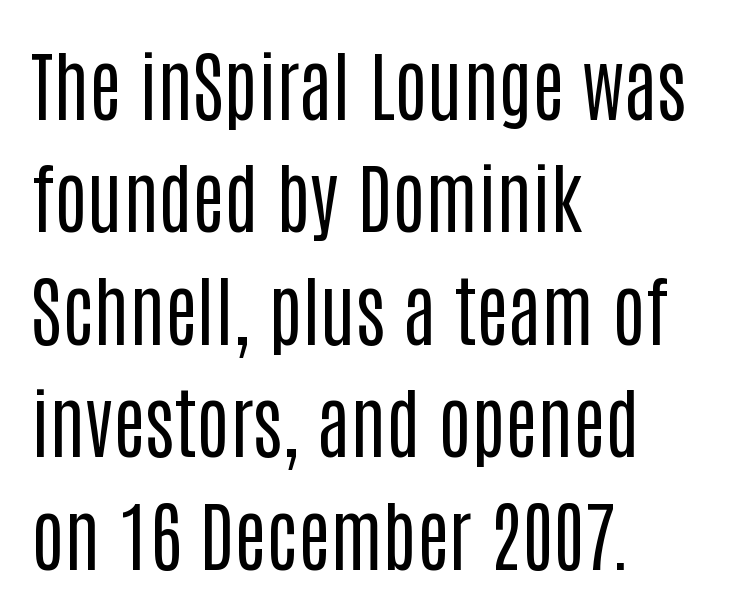
{"serif": "no", "italic": "no", "bold": "no", "weight": "regular", "width": "condensed", "stroke_contrast": "low", "x_height": "large", "monospaced": "no", "underline": "no", "align": "left", "line_spacing": "normal", "line_spacing_ratio": 1.46, "letter_spacing": "normal", "letter_spacing_em": 0.0, "glyph_px": 77}
